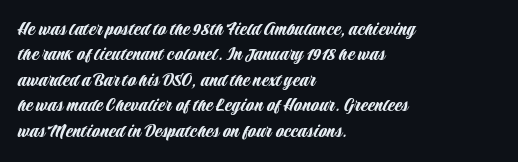
Short and long lines alike share a common starting point at left. Letters rest on an invisible, unmarked baseline. No extra tracking has been applied to these lines.
